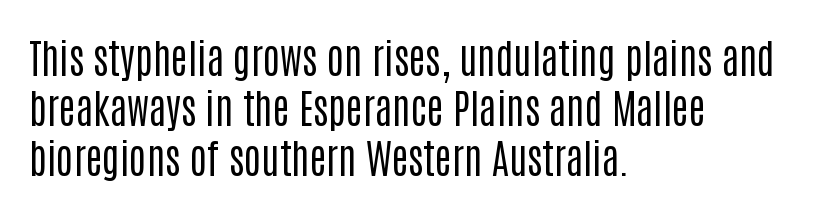
A student would call this left alignment; a typographer would say flush left, rag right. Reading down the column, the eye jumps a familiar distance to each next line. Upright lettering throughout. Weight: in the light-to-regular range. This rendering leaves character spacing at its baseline value. Here the designer chose a conventional face with non-uniform glyph widths.
